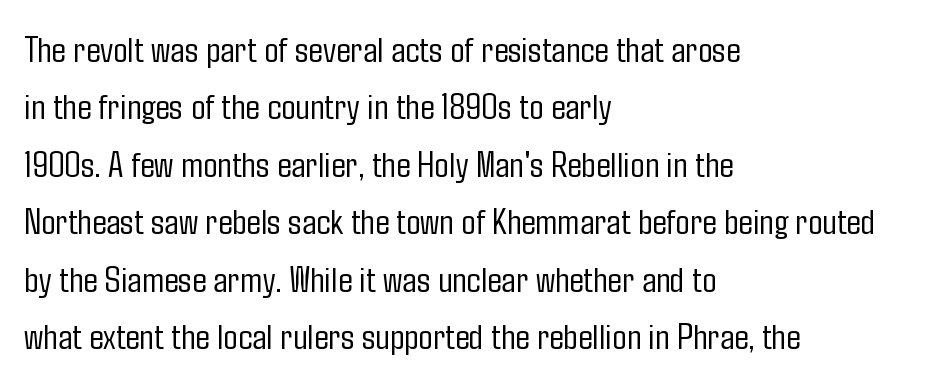
These lines sit exactly where default settings would place them. Short note: letters normally spaced. No feet cap the strokes, marking this as sans-serif type. Only glyphs here, with clear space below each row. Alignment: flush left.
